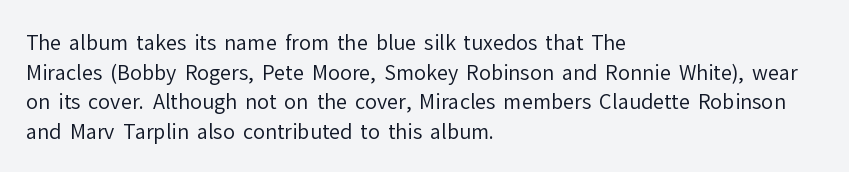
Q: Is the text bold? A: No.
Q: Is the text italic (slanted)? A: No, it is upright.
Q: Is the text underlined? A: No.
Q: How is the paragraph aligned? A: Left-aligned.
Q: Is the spacing between letters normal or unusually wide? A: Normal.
Q: Is the spacing between lines tight, normal or loose? A: Normal.
